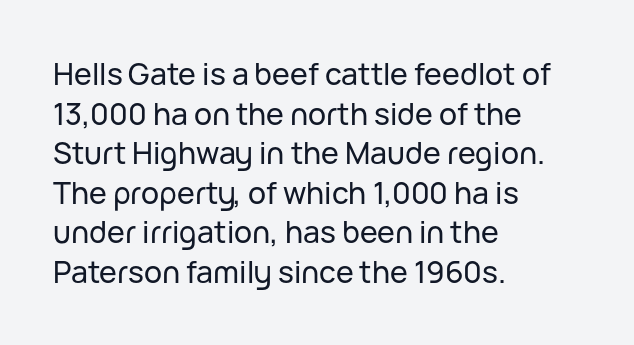
{"serif": "no", "italic": "no", "width": "normal", "stroke_contrast": "low", "x_height": "medium", "monospaced": "no", "underline": "no", "align": "left", "line_spacing": "normal", "line_spacing_ratio": 1.32, "letter_spacing": "normal", "letter_spacing_em": 0.0, "glyph_px": 30}
